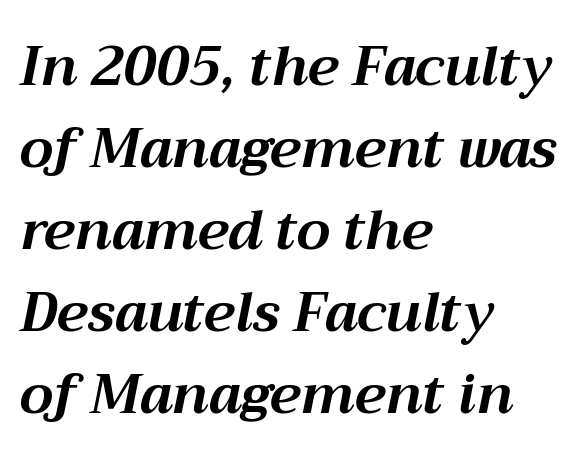
The image shows 54 px bold type, italic (leaning right); set left-aligned, normal line spacing (1.52x), normal letter spacing, not underlined; medium stroke contrast and a medium x-height.
